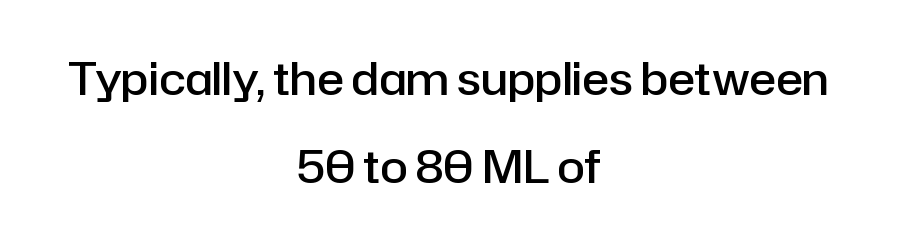
{"serif": "no", "italic": "no", "bold": "semi", "weight": "semibold", "width": "normal", "stroke_contrast": "low", "x_height": "medium", "monospaced": "no", "underline": "no", "align": "center", "line_spacing": "loose", "line_spacing_ratio": 1.96, "letter_spacing": "normal", "letter_spacing_em": 0.0, "glyph_px": 45}
